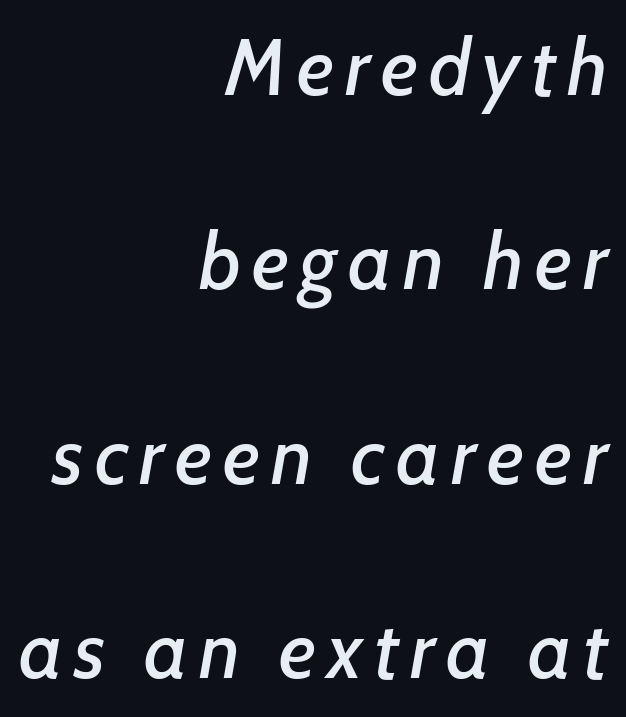
The image shows 79 px text type, italic (leaning right); set right-aligned, loose line spacing (2.46x), not underlined; low stroke contrast and a medium x-height.
